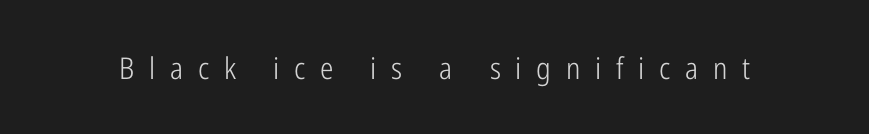
Q: Is the text bold? A: No.
Q: Is the text italic (slanted)? A: No, it is upright.
Q: Is the typeface a serif or a sans-serif typeface? A: Sans-serif.
Q: Is the text underlined? A: No.
Q: Is the spacing between letters normal or unusually wide? A: Unusually wide.
Q: Width (condensed, normal, or wide)? A: Condensed.
Q: Stroke contrast? A: Low.
Q: x-height? A: Medium.
Q: Monospaced? A: No.
